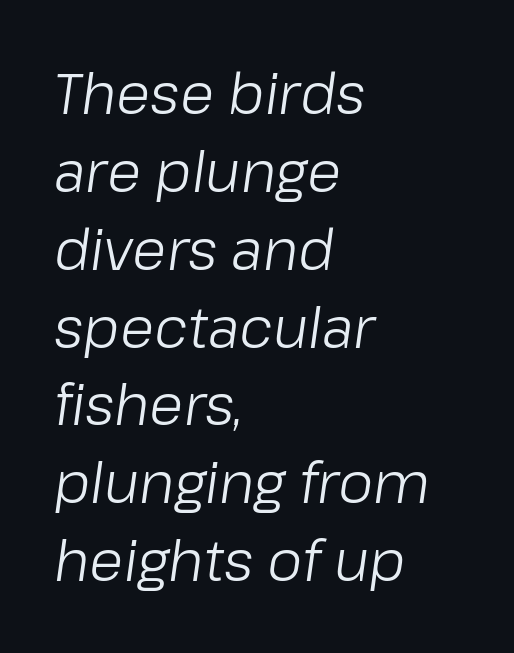
The image shows 56 px light type, italic (leaning right); set left-aligned, normal line spacing (1.39x), normal letter spacing, not underlined; low stroke contrast and a medium x-height.
